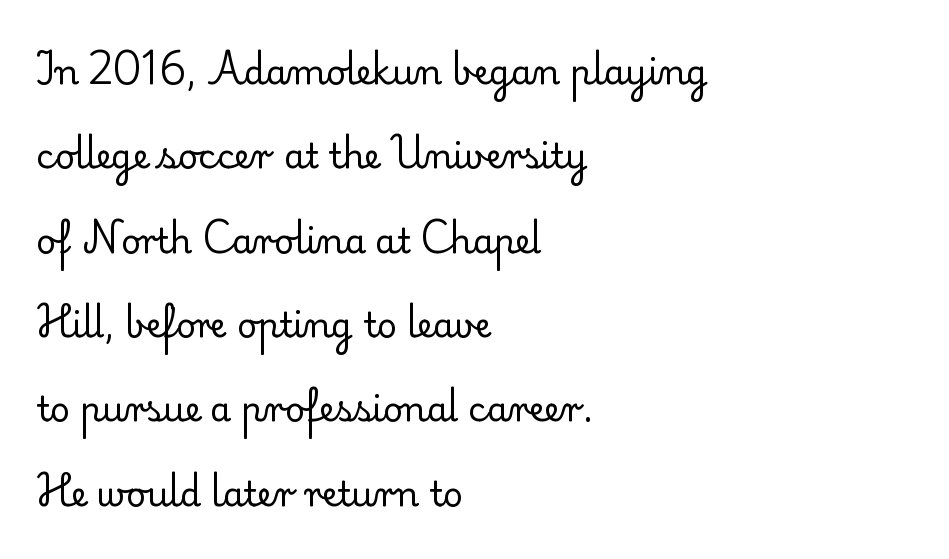
Q: Is the text bold? A: No.
Q: Is the text italic (slanted)? A: No, it is upright.
Q: Is the typeface a serif or a sans-serif typeface? A: Serif.
Q: Is the text underlined? A: No.
Q: How is the paragraph aligned? A: Left-aligned.
Q: Is the spacing between letters normal or unusually wide? A: Normal.
Q: Is the spacing between lines tight, normal or loose? A: Loose.
Q: Width (condensed, normal, or wide)? A: Normal.
Q: Stroke contrast? A: Low.
Q: x-height? A: Small.
Q: Monospaced? A: No.
